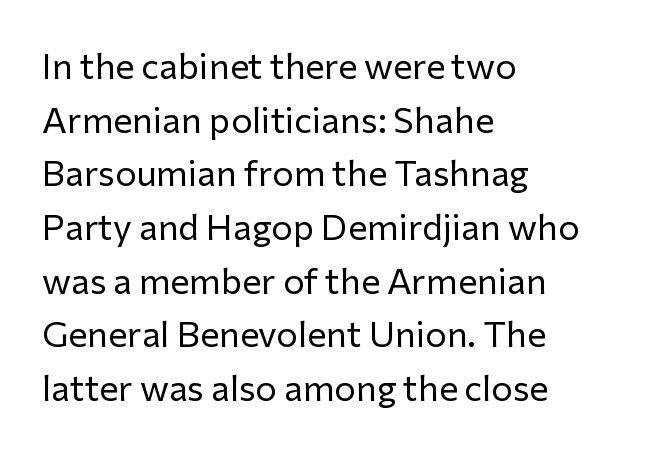
{"serif": "no", "italic": "no", "bold": "no", "weight": "regular", "width": "normal", "stroke_contrast": "low", "x_height": "medium", "monospaced": "no", "underline": "no", "align": "left", "line_spacing": "normal", "line_spacing_ratio": 1.49, "letter_spacing": "normal", "letter_spacing_em": 0.0, "glyph_px": 36}
